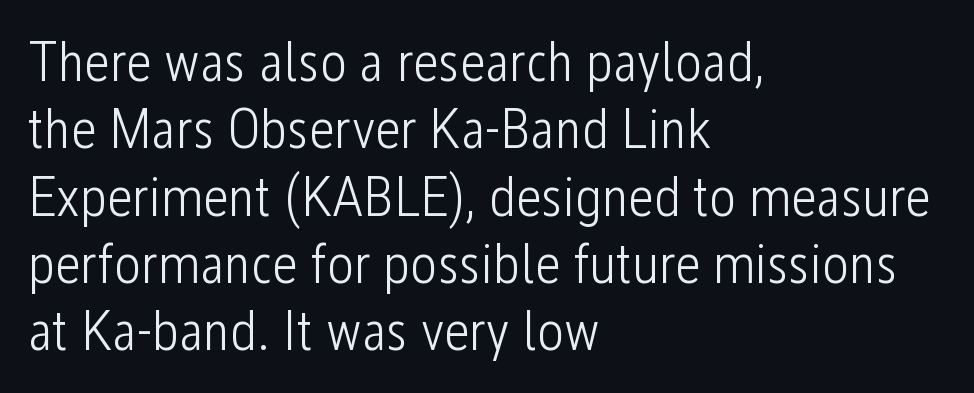
{"serif": "no", "italic": "no", "bold": "no", "weight": "light", "width": "condensed", "stroke_contrast": "low", "x_height": "medium", "monospaced": "no", "underline": "no", "align": "left", "line_spacing_ratio": 1.18, "letter_spacing": "normal", "letter_spacing_em": 0.0, "glyph_px": 57}
